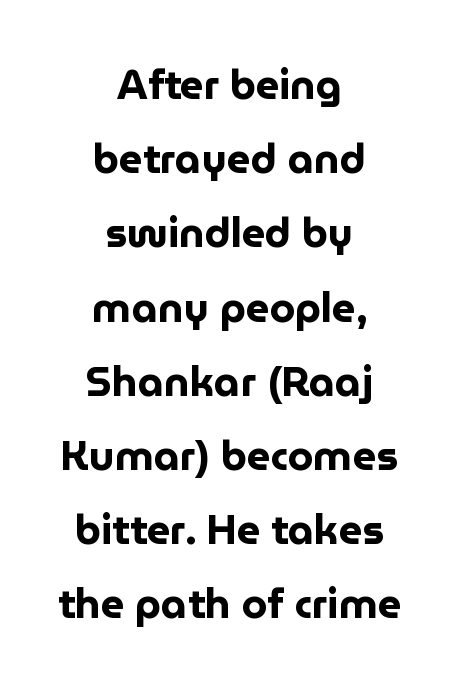
The image shows 41 px bold sans-serif type, upright; set centered, line spacing 1.81x, normal letter spacing, not underlined; low stroke contrast and a medium x-height.
